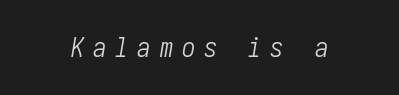
Q: Is the text bold? A: No.
Q: Is the text italic (slanted)? A: Yes, it leans right by about 10 degrees.
Q: Is the text underlined? A: No.
Q: Is the spacing between letters normal or unusually wide? A: Unusually wide.
